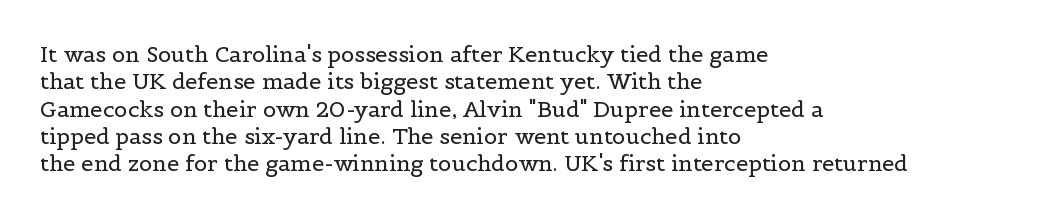
{"italic": "no", "bold": "no", "underline": "no", "align": "left", "line_spacing_ratio": 1.24, "letter_spacing": "normal", "letter_spacing_em": 0.0, "glyph_px": 22}
